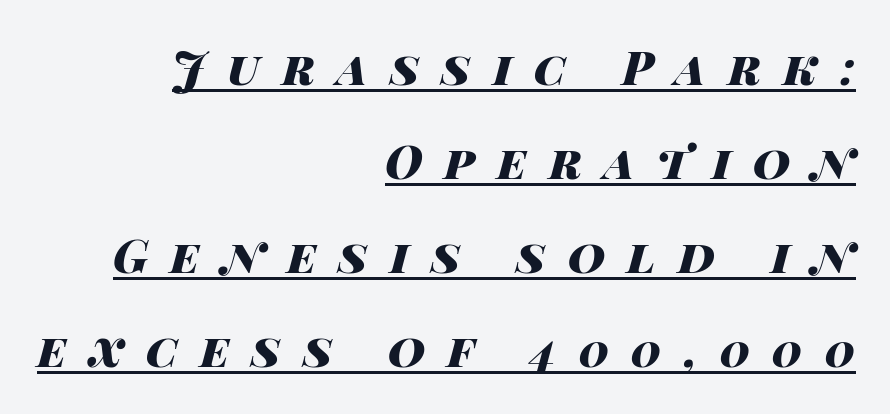
The image shows 46 px heavy, wide type, italic (leaning right); set right-aligned, loose line spacing (2.04x), unusually wide letter spacing (+0.48 em), underlined; high stroke contrast and a large x-height.
